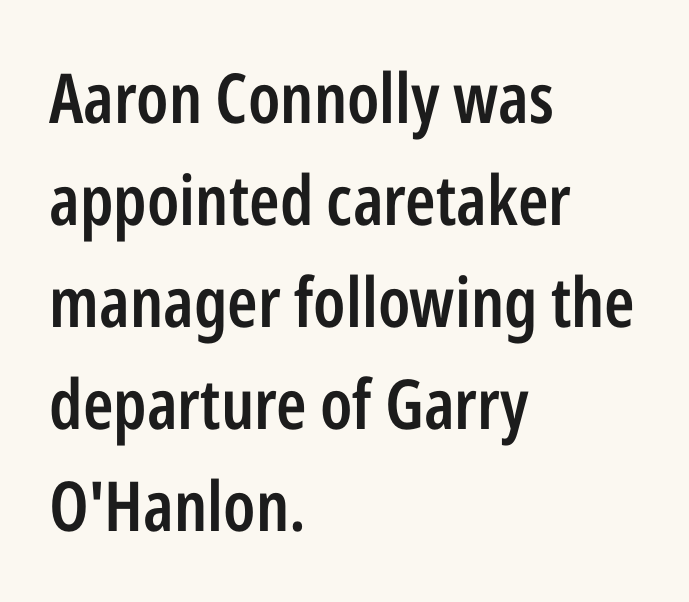
Leftover space on each line is placed entirely after the last word. Italic: no, the glyphs are upright roman. Is the type bold? Partly — it's a semibold, heavier than regular but not fully bold. Vertical spacing — default.
